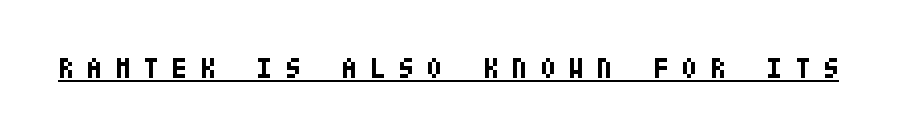
Q: Is the text bold? A: Yes.
Q: Is the text italic (slanted)? A: No, it is upright.
Q: Is the typeface a serif or a sans-serif typeface? A: Sans-serif.
Q: Is the text underlined? A: Yes.
Q: Is the spacing between letters normal or unusually wide? A: Unusually wide.
Q: Width (condensed, normal, or wide)? A: Condensed.
Q: Stroke contrast? A: Low.
Q: x-height? A: Large.
